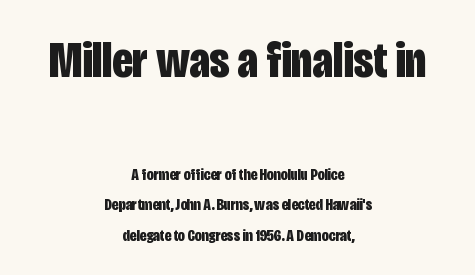
The image shows 52 px bold, condensed sans-serif type, upright; set centered, line spacing 1.81x, normal letter spacing, not underlined; the first (top) block is 3.06x larger; low stroke contrast and a large x-height.
